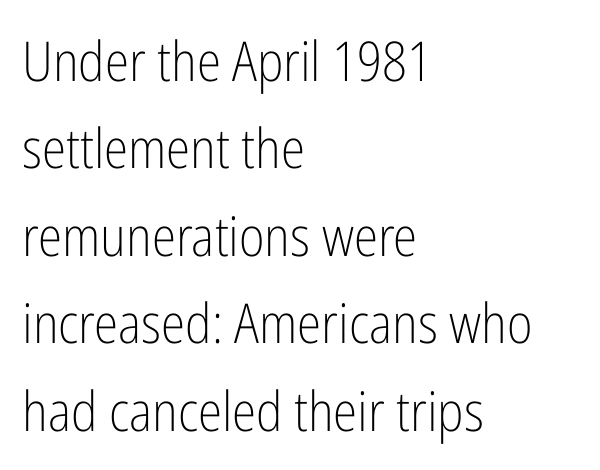
The image shows 55 px light, condensed sans-serif type, upright; set left-aligned, normal line spacing (1.59x), normal letter spacing, not underlined; low stroke contrast and a medium x-height.
